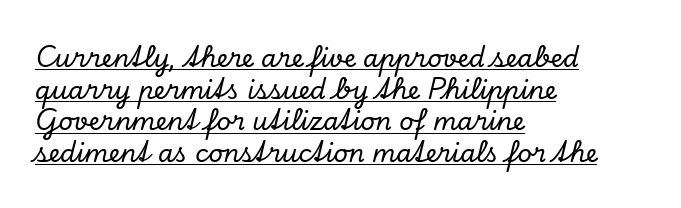
{"italic": "yes", "lean": "right", "slant_degrees": 13, "underline": "yes", "align": "left", "line_spacing": "normal", "line_spacing_ratio": 1.27, "letter_spacing": "normal", "letter_spacing_em": 0.0, "glyph_px": 25}
